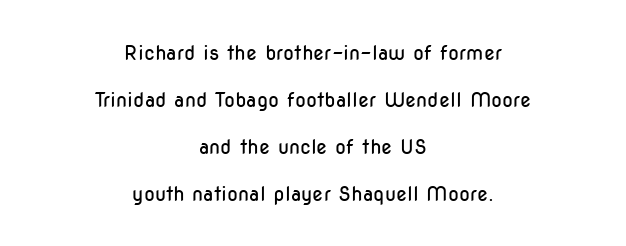
{"italic": "no", "bold": "no", "underline": "no", "align": "center", "line_spacing": "loose", "line_spacing_ratio": 2.35, "letter_spacing": "normal", "letter_spacing_em": 0.0, "glyph_px": 20}
